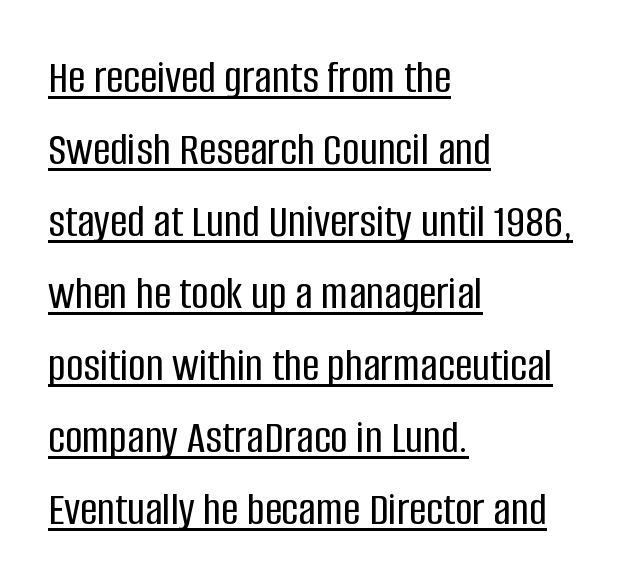
{"serif": "no", "italic": "no", "width": "condensed", "stroke_contrast": "low", "x_height": "large", "monospaced": "no", "underline": "yes", "align": "left", "line_spacing": "normal", "line_spacing_ratio": 1.5, "letter_spacing": "normal", "letter_spacing_em": 0.0, "glyph_px": 48}
